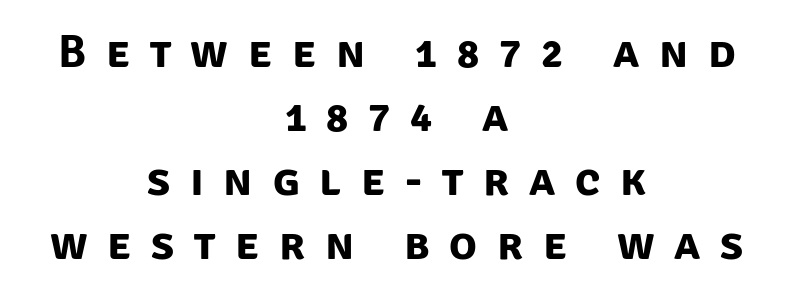
Q: Is the text bold? A: Yes.
Q: Is the typeface a serif or a sans-serif typeface? A: Sans-serif.
Q: Is the text underlined? A: No.
Q: How is the paragraph aligned? A: Centered.
Q: Is the spacing between letters normal or unusually wide? A: Unusually wide.
Q: Is the spacing between lines tight, normal or loose? A: Normal.
Q: Width (condensed, normal, or wide)? A: Normal.
Q: Stroke contrast? A: Low.
Q: x-height? A: Large.
Q: Monospaced? A: No.
